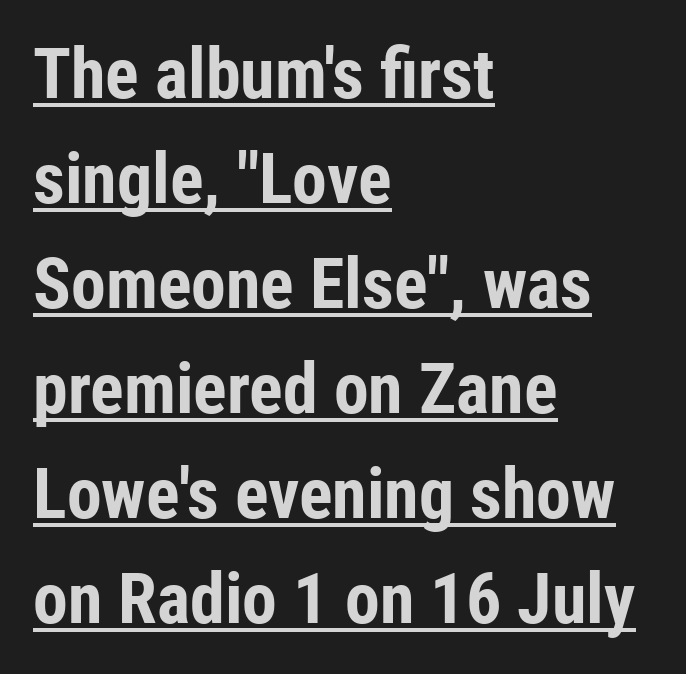
{"serif": "no", "italic": "no", "bold": "yes", "weight": "bold", "width": "condensed", "stroke_contrast": "low", "x_height": "medium", "monospaced": "no", "underline": "yes", "align": "left", "line_spacing": "normal", "line_spacing_ratio": 1.5, "letter_spacing": "normal", "letter_spacing_em": 0.0, "glyph_px": 70}
